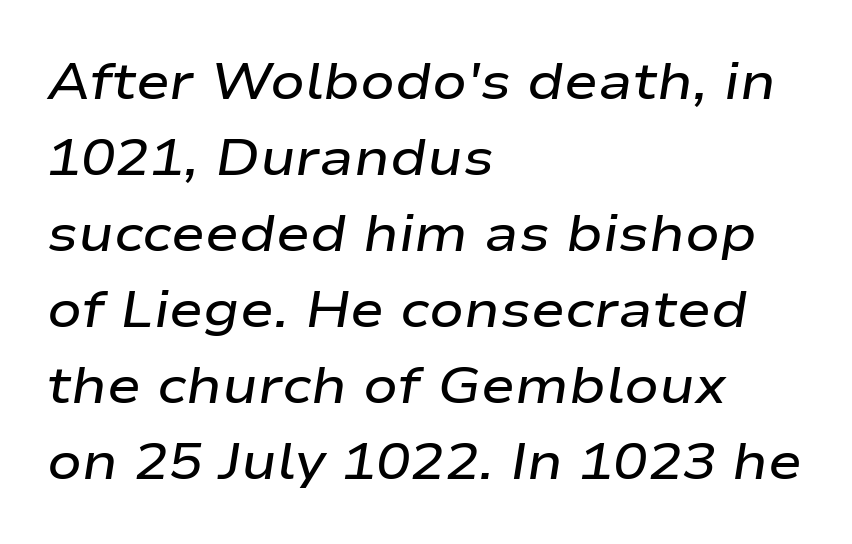
The image shows 51 px semibold, wide type, italic (leaning right); set left-aligned, normal line spacing (1.49x), normal letter spacing, not underlined; low stroke contrast and a medium x-height.
